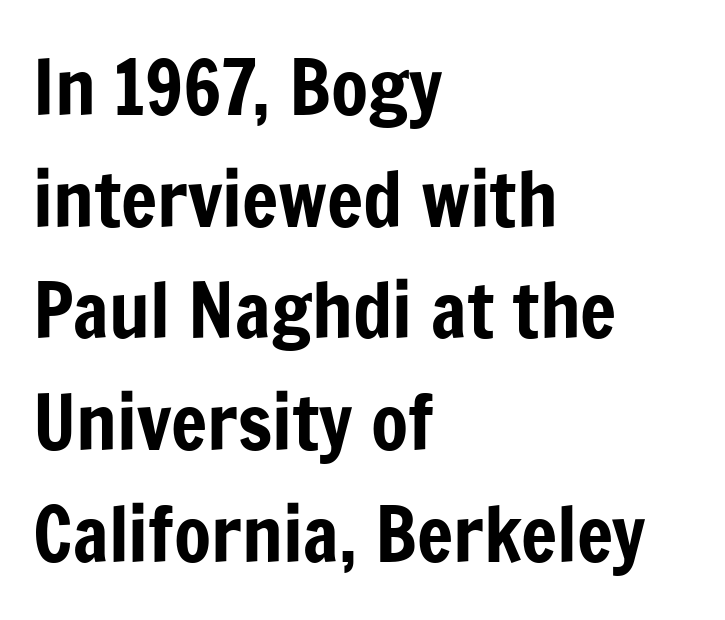
Q: Is the text italic (slanted)? A: No, it is upright.
Q: Is the typeface a serif or a sans-serif typeface? A: Sans-serif.
Q: Is the text underlined? A: No.
Q: How is the paragraph aligned? A: Left-aligned.
Q: Is the spacing between letters normal or unusually wide? A: Normal.
Q: Is the spacing between lines tight, normal or loose? A: Normal.
Q: Width (condensed, normal, or wide)? A: Condensed.
Q: Stroke contrast? A: Low.
Q: x-height? A: Medium.
Q: Monospaced? A: No.
